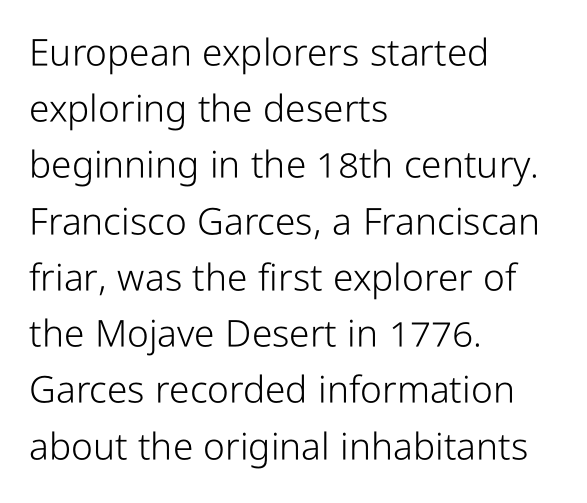
{"serif": "no", "italic": "no", "bold": "no", "weight": "light", "width": "condensed", "stroke_contrast": "low", "x_height": "medium", "monospaced": "no", "underline": "no", "align": "left", "line_spacing": "normal", "line_spacing_ratio": 1.52, "letter_spacing": "normal", "letter_spacing_em": 0.0, "glyph_px": 37}
